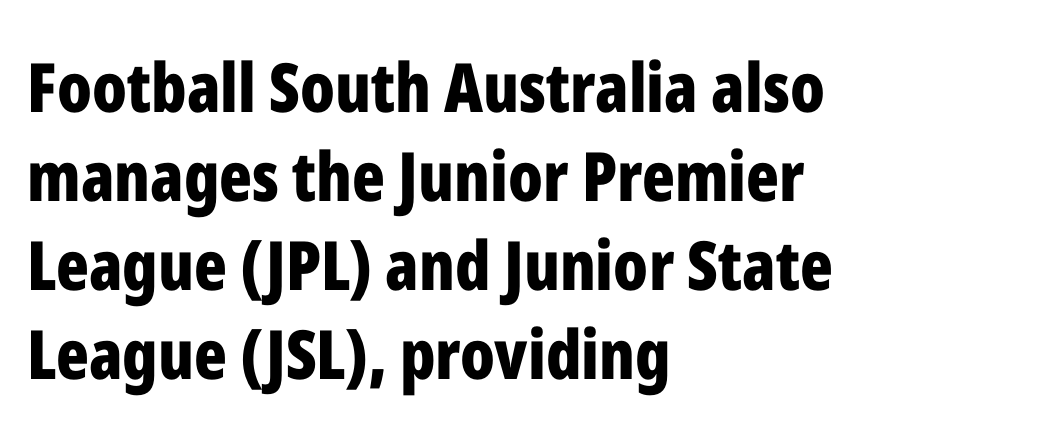
Q: Is the text bold? A: Yes.
Q: Is the text italic (slanted)? A: No, it is upright.
Q: Is the typeface a serif or a sans-serif typeface? A: Sans-serif.
Q: Is the text underlined? A: No.
Q: How is the paragraph aligned? A: Left-aligned.
Q: Is the spacing between letters normal or unusually wide? A: Normal.
Q: Is the spacing between lines tight, normal or loose? A: Normal.
Q: Width (condensed, normal, or wide)? A: Condensed.
Q: Stroke contrast? A: Low.
Q: x-height? A: Medium.
Q: Monospaced? A: No.
